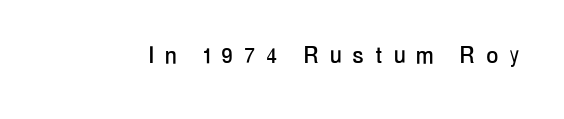
{"serif": "no", "italic": "no", "width": "condensed", "stroke_contrast": "low", "x_height": "medium", "monospaced": "no", "underline": "no", "letter_spacing": "wide", "letter_spacing_em": 0.43, "glyph_px": 28}
